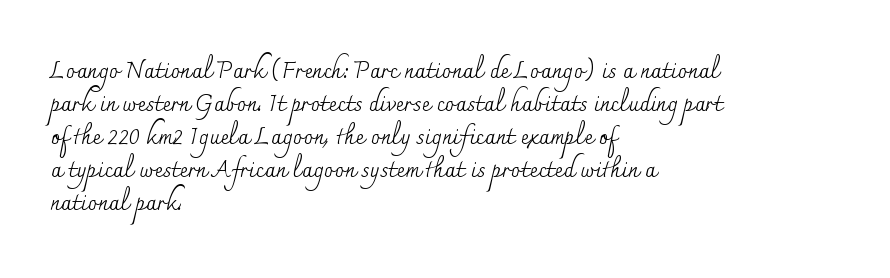
Q: Is the text bold? A: No.
Q: Is the text italic (slanted)? A: Yes.
Q: Is the text underlined? A: No.
Q: How is the paragraph aligned? A: Left-aligned.
Q: Is the spacing between letters normal or unusually wide? A: Normal.
Q: Is the spacing between lines tight, normal or loose? A: Normal.
